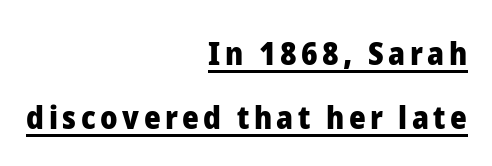
Plenty of ink on the page — the face is bold. Horizontal alignment here is rightward, an uncommon choice for prose. These lines are rendered in a variable-pitch font. The space between consecutive lines is lavish. Rendered with straight, roman letterforms. Is this a sans? Yes — the strokes have no serifs.
